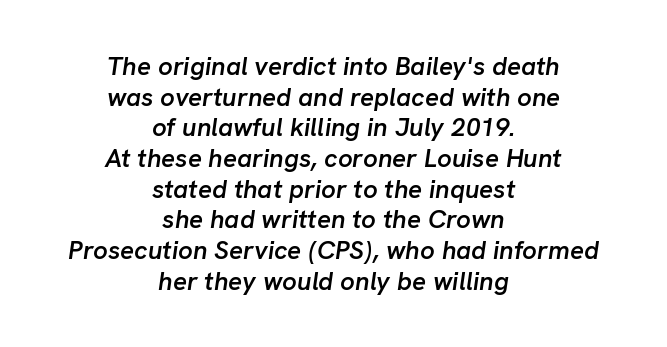
The image shows 26 px text type, italic (leaning right); set centered, line spacing 1.18x, normal letter spacing, not underlined.
